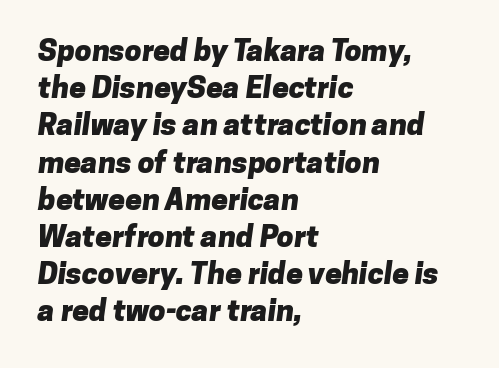
Q: Is the text bold? A: Yes.
Q: Is the typeface a serif or a sans-serif typeface? A: Sans-serif.
Q: Is the text underlined? A: No.
Q: How is the paragraph aligned? A: Left-aligned.
Q: Is the spacing between letters normal or unusually wide? A: Normal.
Q: Width (condensed, normal, or wide)? A: Normal.
Q: Stroke contrast? A: Low.
Q: x-height? A: Medium.
Q: Monospaced? A: No.
